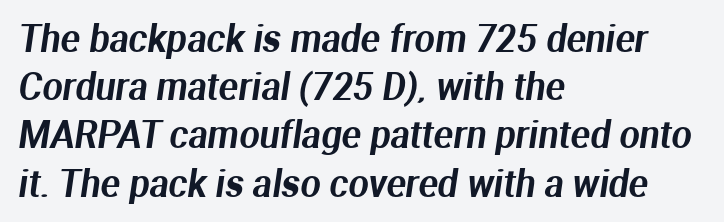
{"serif": "no", "width": "normal", "stroke_contrast": "medium", "x_height": "medium", "monospaced": "no", "underline": "no", "align": "left", "line_spacing": "normal", "line_spacing_ratio": 1.34, "letter_spacing": "normal", "letter_spacing_em": 0.0, "glyph_px": 36}
